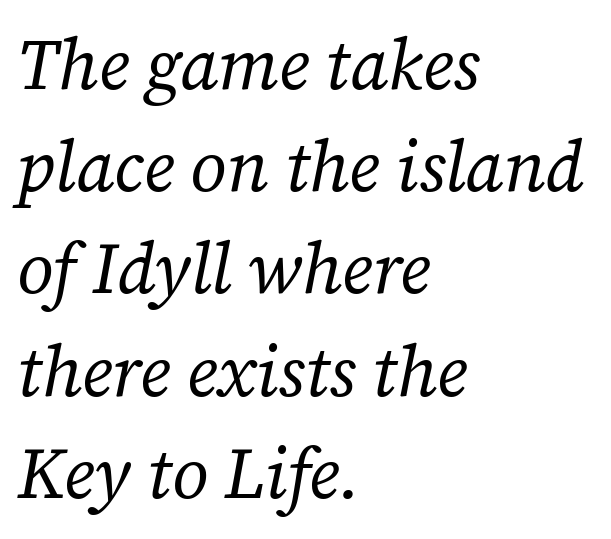
Examine the stroke ends and you'll spot serifs. These lines are set flush left with a ragged right edge. This reads as an unemphasized weight, regular at the heaviest. The specimen omits any rule beneath the text block's lines. These lines keep a tight, regular rhythm from letter to letter. Looks like regular typesetting: each glyph gets only the width it needs.
